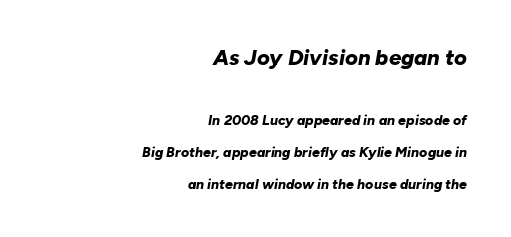
Q: Is the text bold? A: Yes.
Q: Is the text italic (slanted)? A: Yes, it leans right by about 10 degrees.
Q: Is the text underlined? A: No.
Q: How is the paragraph aligned? A: Right-aligned.
Q: Is the spacing between letters normal or unusually wide? A: Normal.
Q: Is the spacing between lines tight, normal or loose? A: Loose.
Q: Which block of text is set in a larger size, the first (top) or the second (bottom)? A: The first (top) one.
